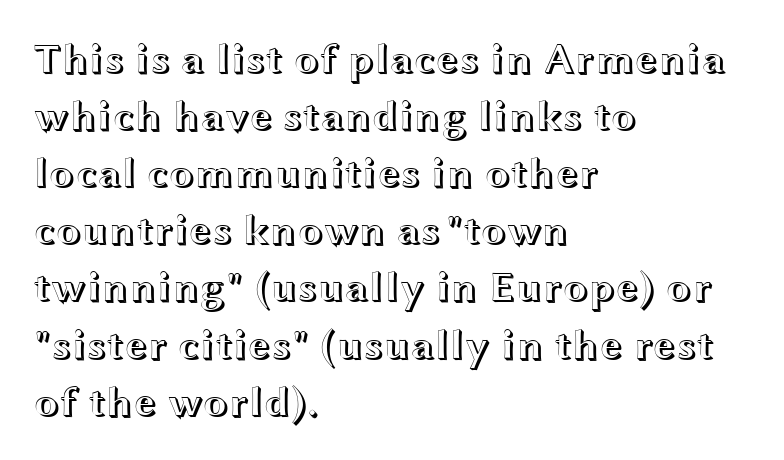
{"italic": "no", "width": "wide", "x_height": "medium", "monospaced": "no", "underline": "no", "align": "left", "line_spacing": "normal", "line_spacing_ratio": 1.36, "letter_spacing": "normal", "letter_spacing_em": 0.0, "glyph_px": 42}
